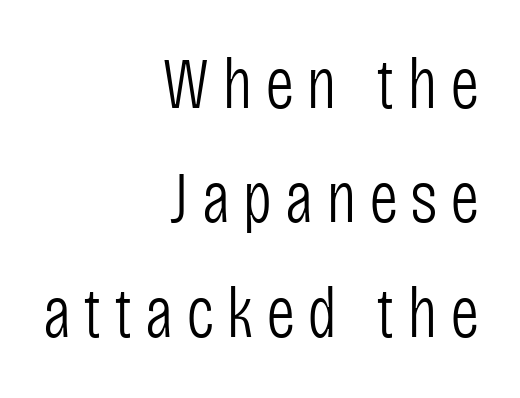
These lines stack with their right ends in a neat column. Evenly set lines give the paragraph a standard silhouette. Here the designer chose a conventional face with non-uniform glyph widths. Glance below the letters and you will spot only blank space. You can tell from the bare stems that sans-serif type was used. The typeface has the unassuming heft of standard copy or less.
